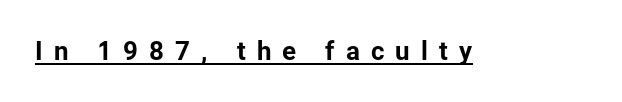
Q: Is the text italic (slanted)? A: No, it is upright.
Q: Is the text underlined? A: Yes.
Q: Is the spacing between letters normal or unusually wide? A: Unusually wide.
